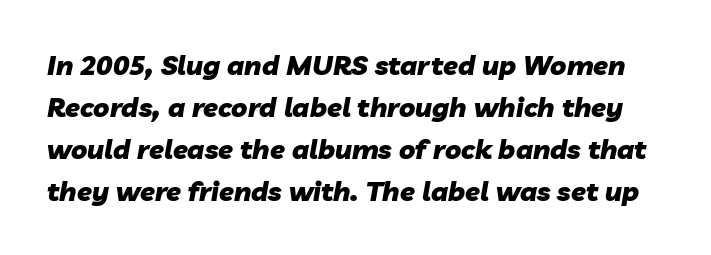
The image shows 27 px bold type, italic (leaning right); set normal line spacing (1.55x), normal letter spacing, not underlined.
